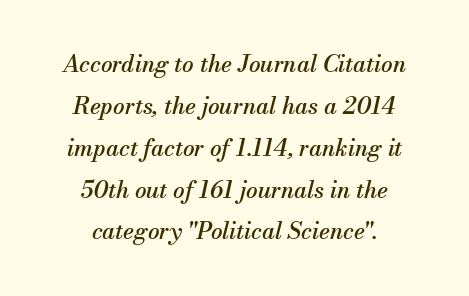
The image shows 23 px text type, italic (leaning right); set centered, line spacing 1.82x, normal letter spacing, not underlined.
